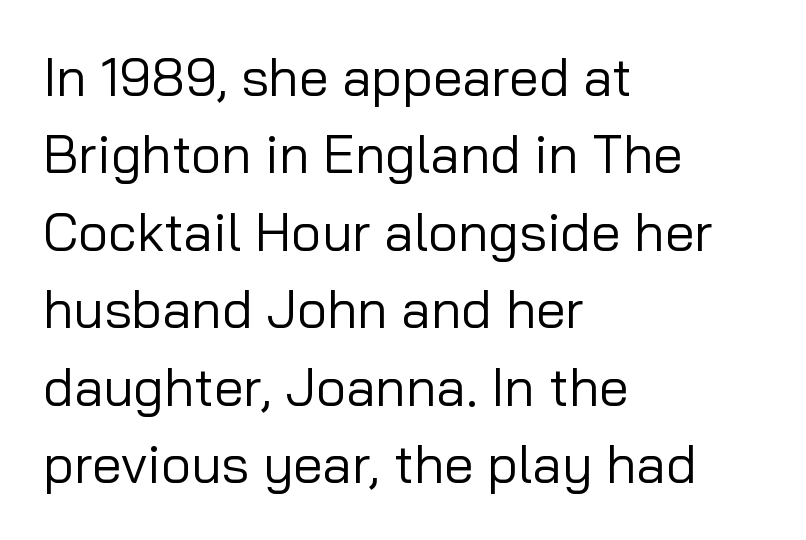
The image shows 53 px regular-weight sans-serif type, upright; set left-aligned, normal line spacing (1.46x), normal letter spacing, not underlined; low stroke contrast and a medium x-height.
